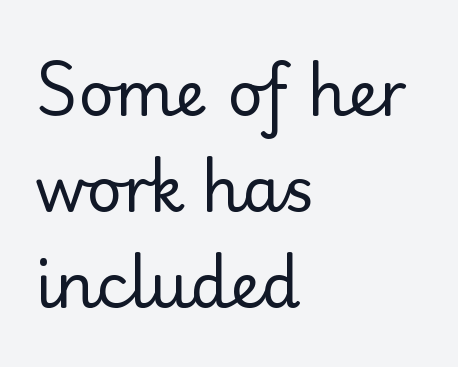
The passage shown is typed in a proportional face where columns would drift. Characters follow at the spacing the type designer built in. The paragraph shown leans on its left margin. Words float on clear page, feet unadorned.
